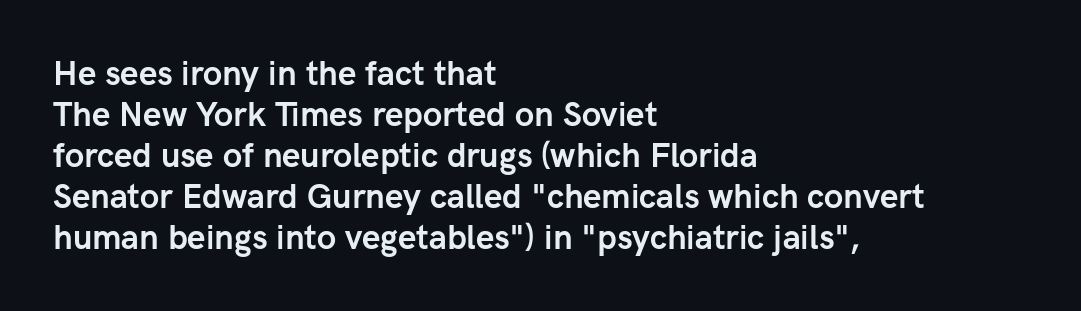
The image shows 33 px semibold sans-serif type, upright; set left-aligned, line spacing 1.24x, normal letter spacing, not underlined; low stroke contrast and a medium x-height.
